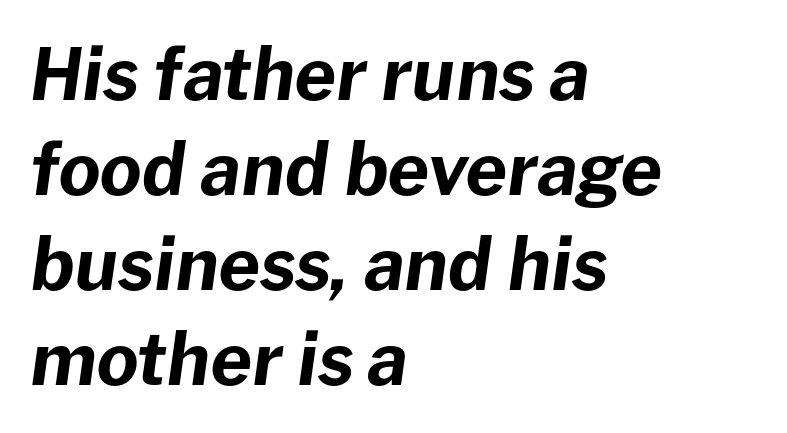
The image shows 72 px bold type, italic (leaning right); set left-aligned, normal line spacing (1.32x), normal letter spacing, not underlined; low stroke contrast and a medium x-height.
